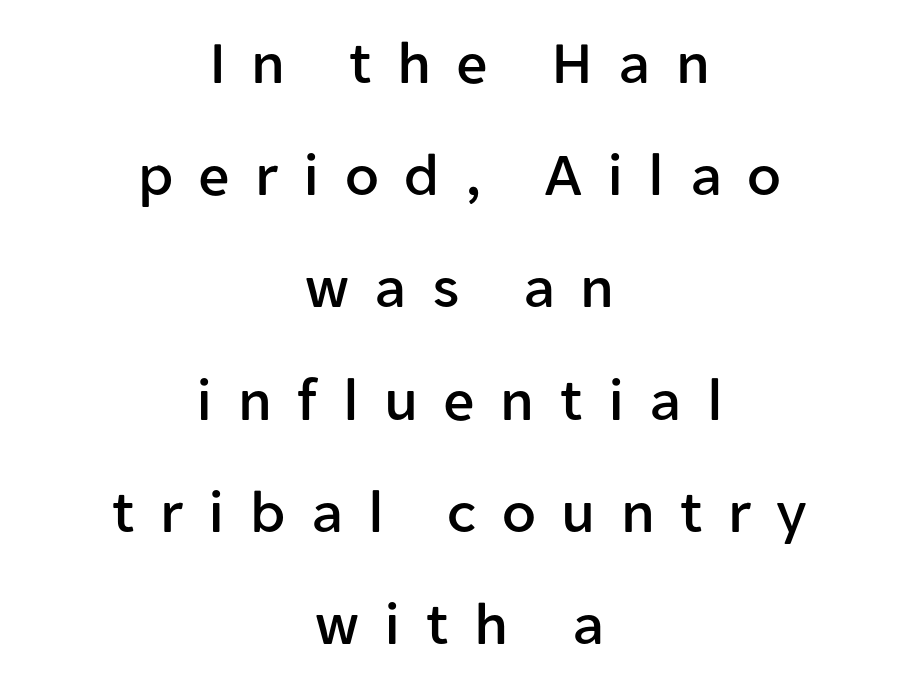
The image shows 62 px sans-serif type, upright; set centered, line spacing 1.81x, unusually wide letter spacing (+0.41 em), not underlined; low stroke contrast and a medium x-height.
